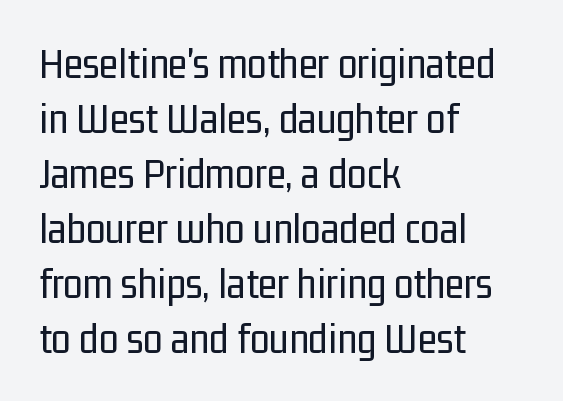
{"serif": "no", "italic": "no", "bold": "no", "weight": "regular", "width": "condensed", "stroke_contrast": "low", "x_height": "medium", "monospaced": "no", "underline": "no", "align": "left", "line_spacing": "normal", "line_spacing_ratio": 1.25, "letter_spacing": "normal", "letter_spacing_em": 0.0, "glyph_px": 44}
